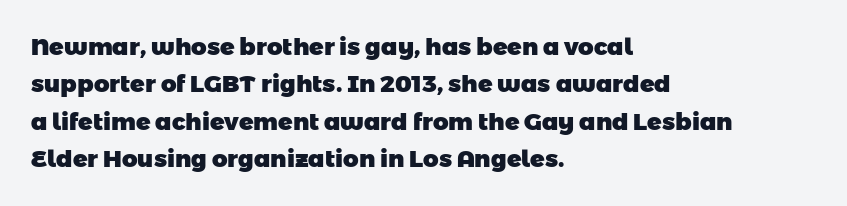
Q: Is the text bold? A: Yes.
Q: Is the text underlined? A: No.
Q: How is the paragraph aligned? A: Left-aligned.
Q: Is the spacing between letters normal or unusually wide? A: Normal.
Q: Is the spacing between lines tight, normal or loose? A: Normal.
